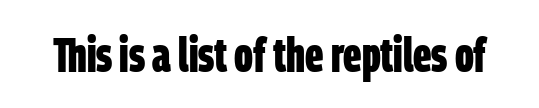
{"serif": "no", "bold": "yes", "weight": "bold", "width": "condensed", "stroke_contrast": "low", "x_height": "large", "monospaced": "no", "underline": "no", "letter_spacing": "normal", "letter_spacing_em": 0.0, "glyph_px": 48}
